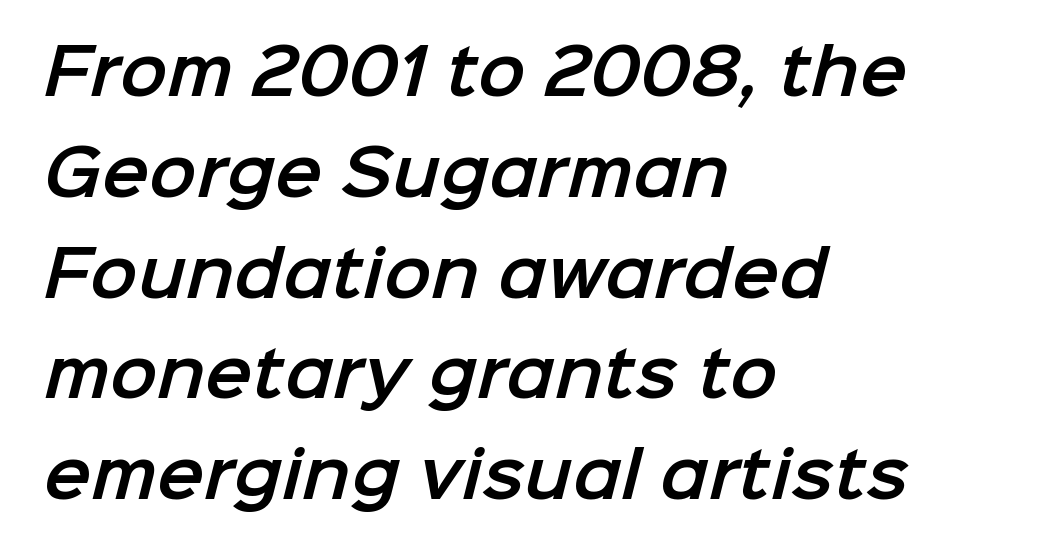
Q: Is the typeface a serif or a sans-serif typeface? A: Sans-serif.
Q: Is the text underlined? A: No.
Q: How is the paragraph aligned? A: Left-aligned.
Q: Is the spacing between letters normal or unusually wide? A: Normal.
Q: Is the spacing between lines tight, normal or loose? A: Normal.
Q: Width (condensed, normal, or wide)? A: Normal.
Q: Stroke contrast? A: Low.
Q: x-height? A: Medium.
Q: Monospaced? A: No.
